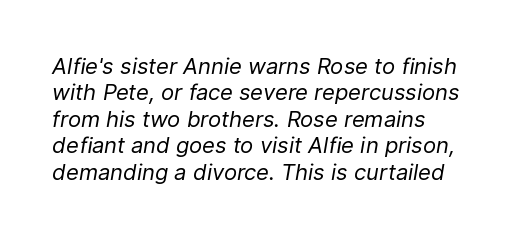
{"italic": "yes", "lean": "right", "slant_degrees": 9, "bold": "no", "underline": "no", "align": "left", "line_spacing_ratio": 1.2, "letter_spacing": "normal", "letter_spacing_em": 0.0, "glyph_px": 22}
